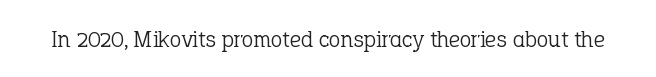
Q: Is the text bold? A: No.
Q: Is the text italic (slanted)? A: No, it is upright.
Q: Is the text underlined? A: No.
Q: Is the spacing between letters normal or unusually wide? A: Normal.
